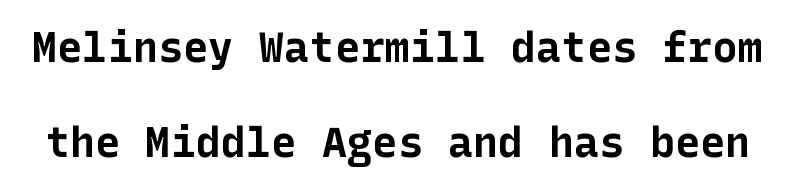
The image shows 42 px bold sans-serif type, upright; set loose line spacing (2.26x), normal letter spacing, not underlined; low stroke contrast and a medium x-height.
